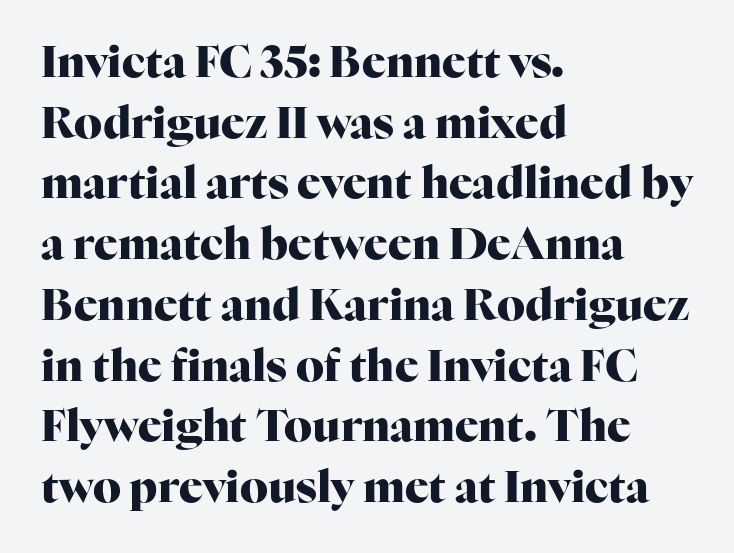
The image shows 44 px heavy serif type, upright; set left-aligned, normal line spacing (1.38x), normal letter spacing, not underlined; high stroke contrast and a medium x-height.
